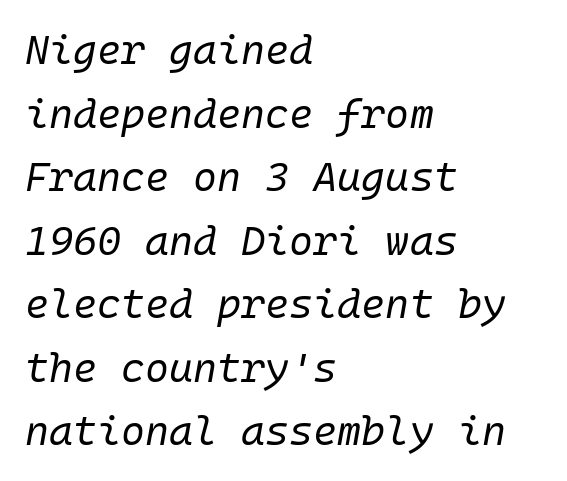
{"italic": "yes", "lean": "right", "slant_degrees": 10, "bold": "no", "weight": "regular", "width": "normal", "stroke_contrast": "low", "x_height": "medium", "underline": "no", "align": "left", "line_spacing": "normal", "line_spacing_ratio": 1.55, "letter_spacing": "normal", "letter_spacing_em": 0.0, "glyph_px": 41}
